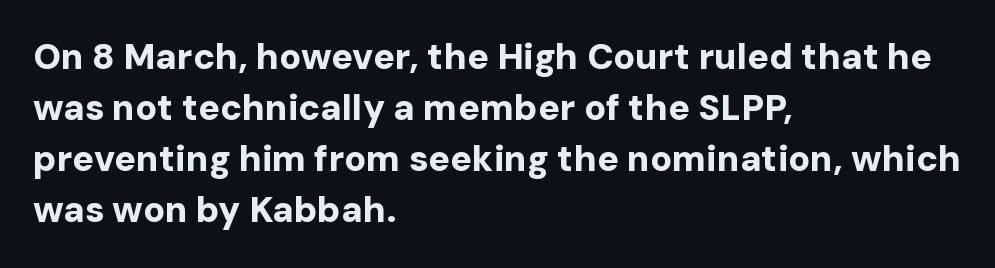
The type family on display is of the sans-serif kind. The rows are spaced the way most documents space them. Check under the words: just untouched page. Caption: multi-line text, flush left, ragged right. These lines are rendered in a variable-pitch font. In terms of posture, this sample is upright.
